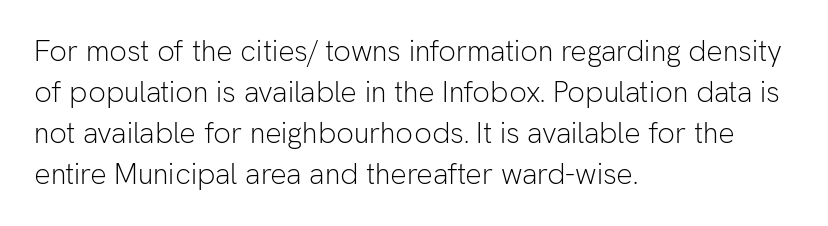
{"serif": "no", "italic": "no", "bold": "no", "weight": "light", "width": "normal", "stroke_contrast": "low", "x_height": "medium", "monospaced": "no", "underline": "no", "align": "left", "line_spacing": "normal", "line_spacing_ratio": 1.41, "letter_spacing": "normal", "letter_spacing_em": 0.0, "glyph_px": 29}
